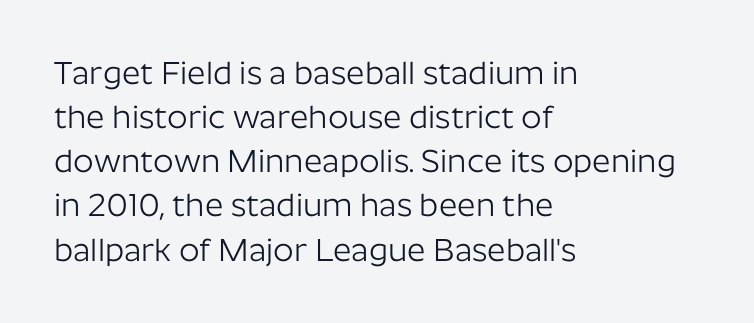
Q: Is the text bold? A: No.
Q: Is the text italic (slanted)? A: No, it is upright.
Q: Is the typeface a serif or a sans-serif typeface? A: Sans-serif.
Q: Is the text underlined? A: No.
Q: How is the paragraph aligned? A: Left-aligned.
Q: Is the spacing between letters normal or unusually wide? A: Normal.
Q: Is the spacing between lines tight, normal or loose? A: Normal.
Q: Width (condensed, normal, or wide)? A: Normal.
Q: Stroke contrast? A: Low.
Q: x-height? A: Medium.
Q: Monospaced? A: No.
